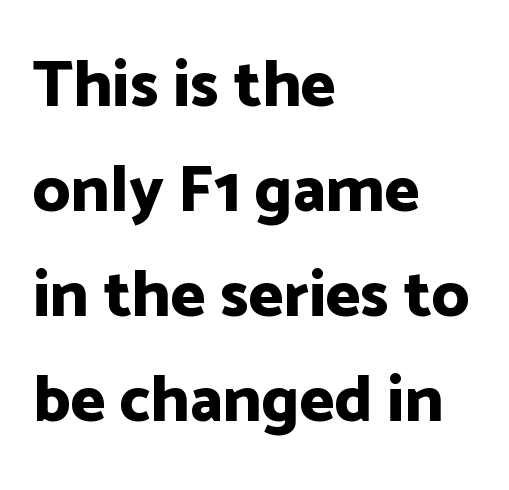
Q: Is the text bold? A: Yes.
Q: Is the text italic (slanted)? A: No, it is upright.
Q: Is the typeface a serif or a sans-serif typeface? A: Sans-serif.
Q: Is the text underlined? A: No.
Q: How is the paragraph aligned? A: Left-aligned.
Q: Is the spacing between letters normal or unusually wide? A: Normal.
Q: Is the spacing between lines tight, normal or loose? A: Normal.
Q: Width (condensed, normal, or wide)? A: Normal.
Q: Stroke contrast? A: Low.
Q: x-height? A: Medium.
Q: Monospaced? A: No.
